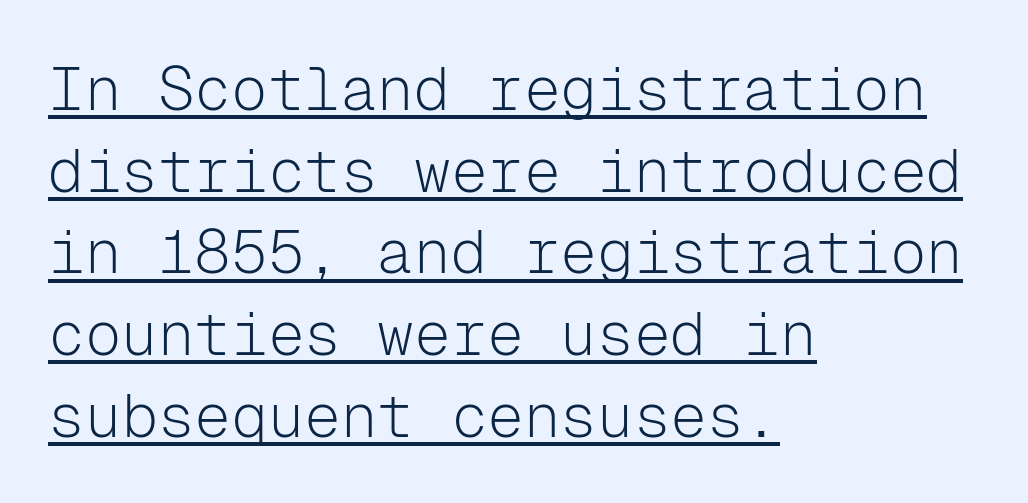
{"serif": "no", "italic": "no", "bold": "no", "weight": "light", "width": "normal", "stroke_contrast": "low", "x_height": "medium", "monospaced": "yes", "underline": "yes", "align": "left", "line_spacing": "normal", "line_spacing_ratio": 1.34, "letter_spacing": "normal", "letter_spacing_em": 0.0, "glyph_px": 61}
